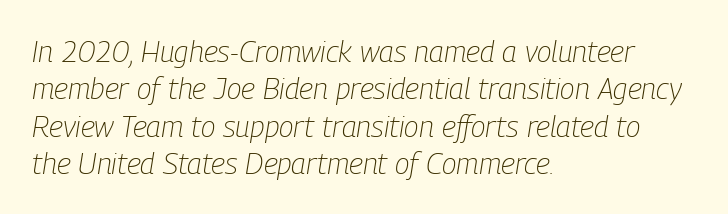
Is there much room between lines? A standard amount, neither cramped nor airy. Short and long lines alike share a common starting point at left. This reads as an unemphasized weight, regular at the heaviest. The words here are not underlined.
